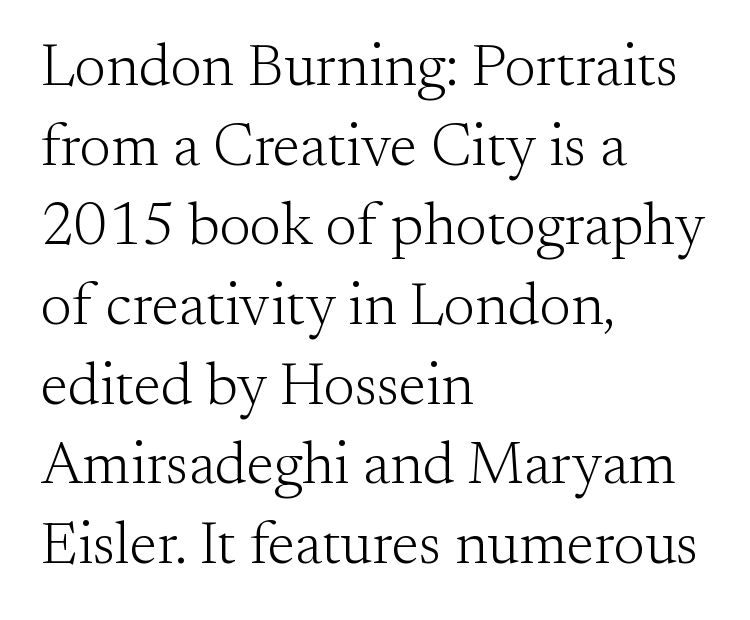
The image shows 59 px light serif type, upright; set left-aligned, normal line spacing (1.35x), normal letter spacing, not underlined; medium stroke contrast and a small x-height.
